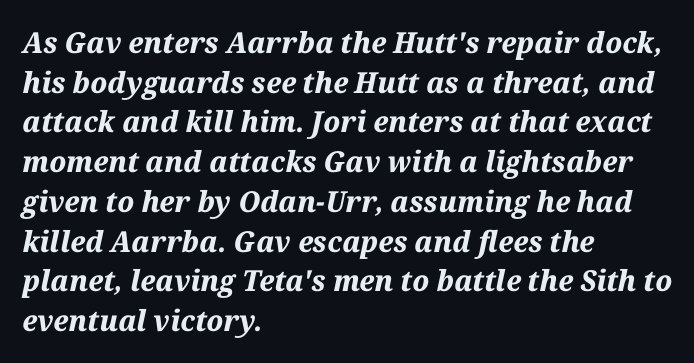
In terms of leading, this rendering sits right in the middle. The face used here is rendered with its standard letterfit. Layout note: lines flush left. The text carries the slant typical of an italic or oblique font.
